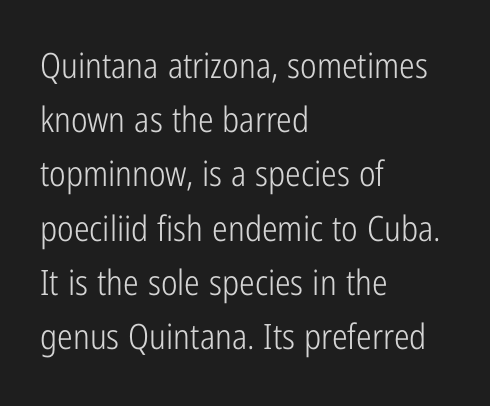
{"serif": "no", "italic": "no", "bold": "no", "weight": "light", "width": "condensed", "stroke_contrast": "low", "x_height": "medium", "monospaced": "no", "underline": "no", "align": "left", "line_spacing": "normal", "line_spacing_ratio": 1.55, "letter_spacing": "normal", "letter_spacing_em": 0.0, "glyph_px": 35}
